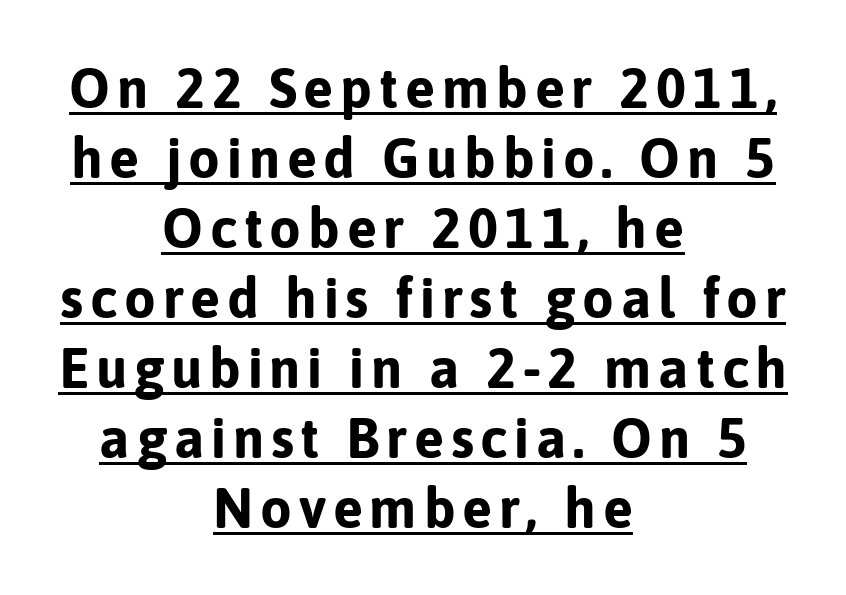
{"serif": "no", "italic": "no", "bold": "yes", "weight": "bold", "width": "normal", "stroke_contrast": "low", "x_height": "medium", "monospaced": "no", "underline": "yes", "align": "center", "line_spacing": "normal", "line_spacing_ratio": 1.25, "glyph_px": 56}
